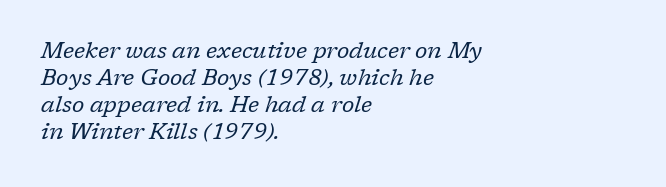
The image shows 22 px text type, italic (leaning right); set left-aligned, line spacing 1.23x, normal letter spacing, not underlined.
